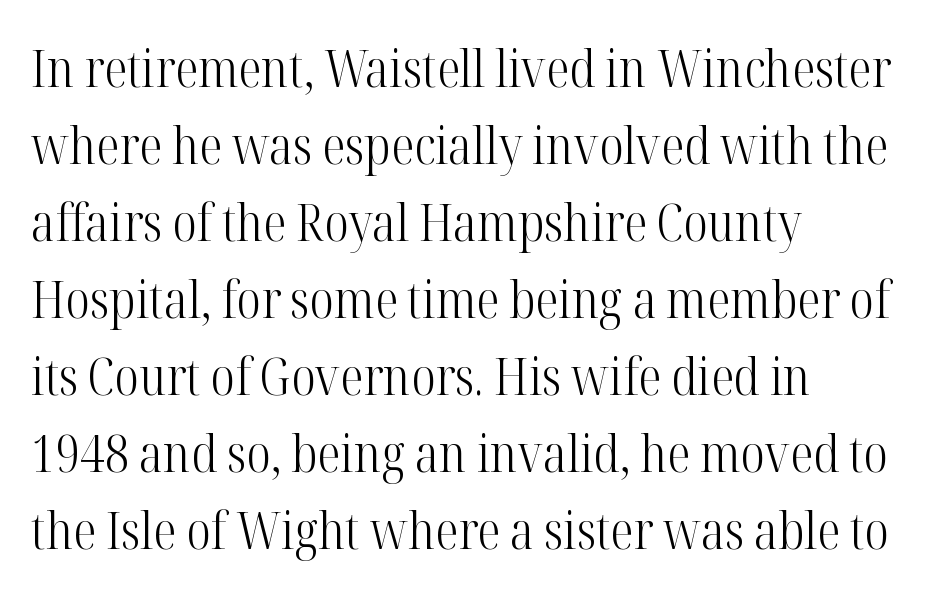
{"serif": "yes", "italic": "no", "bold": "no", "weight": "light", "width": "condensed", "stroke_contrast": "high", "x_height": "medium", "monospaced": "no", "underline": "no", "align": "left", "line_spacing": "normal", "line_spacing_ratio": 1.48, "letter_spacing": "normal", "letter_spacing_em": 0.0, "glyph_px": 52}
